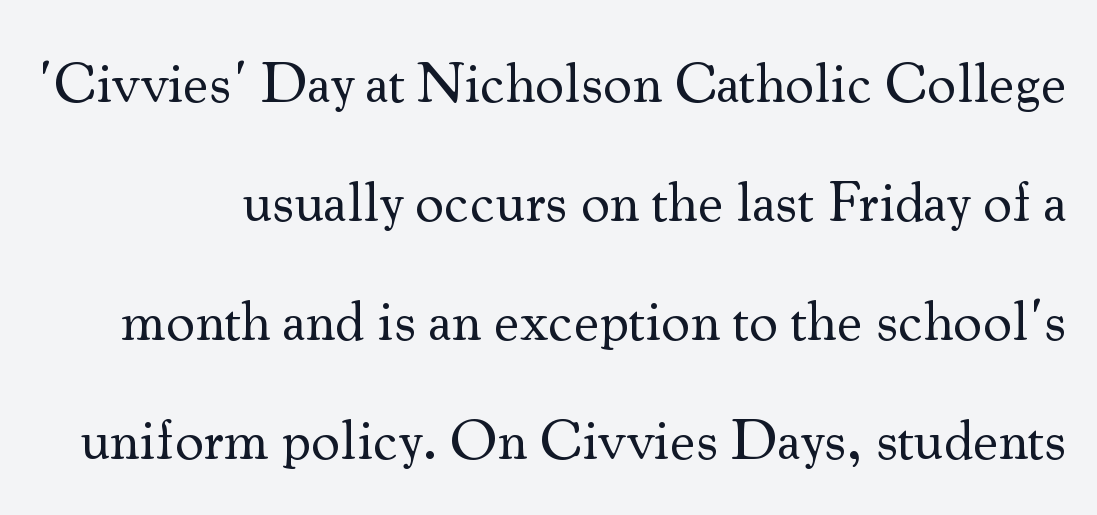
Q: Is the text bold? A: No.
Q: Is the text italic (slanted)? A: No, it is upright.
Q: Is the typeface a serif or a sans-serif typeface? A: Serif.
Q: Is the text underlined? A: No.
Q: Is the spacing between letters normal or unusually wide? A: Normal.
Q: Is the spacing between lines tight, normal or loose? A: Loose.
Q: Width (condensed, normal, or wide)? A: Normal.
Q: Stroke contrast? A: Medium.
Q: x-height? A: Small.
Q: Monospaced? A: No.
